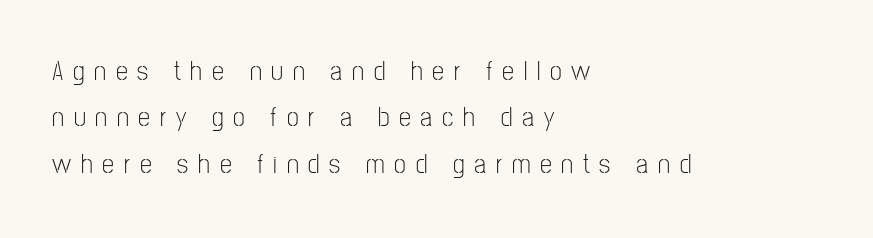
Stems and bowls with no extra thickness — not bold. In CSS terms this would be text-align: left. The font's upright variant was chosen for this text. The passage shown is not underscored anywhere. Characters follow at a spacing far wider than the type designer built in.
